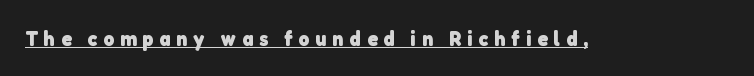
{"bold": "yes", "underline": "yes", "letter_spacing": "wide", "letter_spacing_em": 0.28, "glyph_px": 21}
